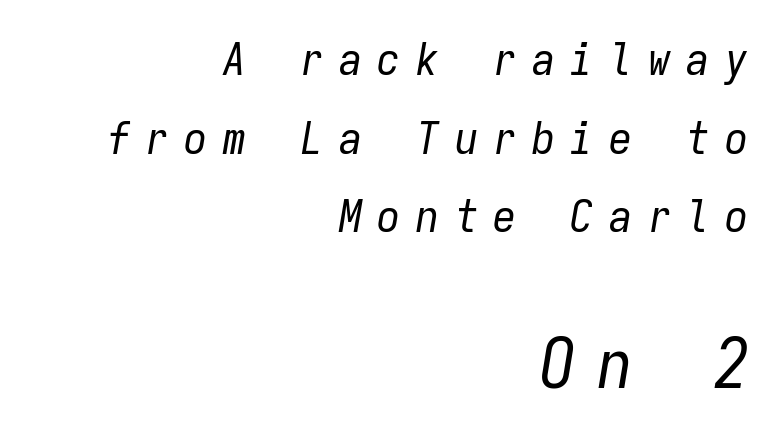
{"italic": "yes", "lean": "right", "slant_degrees": 9, "bold": "no", "weight": "regular", "width": "condensed", "stroke_contrast": "low", "x_height": "medium", "monospaced": "yes", "underline": "no", "align": "right", "line_spacing_ratio": 1.71, "letter_spacing": "wide", "letter_spacing_em": 0.34, "larger_block": "second", "size_ratio": 1.5, "glyph_px": 69}
